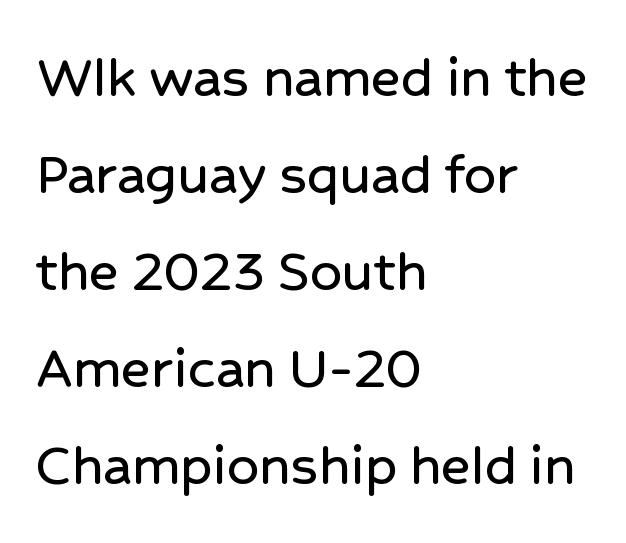
{"serif": "no", "italic": "no", "width": "normal", "stroke_contrast": "low", "x_height": "medium", "monospaced": "no", "underline": "no", "align": "left", "line_spacing": "normal", "line_spacing_ratio": 1.54, "letter_spacing": "normal", "letter_spacing_em": 0.0, "glyph_px": 63}
